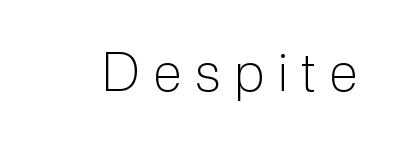
{"serif": "no", "italic": "no", "bold": "no", "weight": "light", "width": "normal", "stroke_contrast": "low", "x_height": "medium", "monospaced": "no", "underline": "no", "letter_spacing": "wide", "letter_spacing_em": 0.26, "glyph_px": 53}
